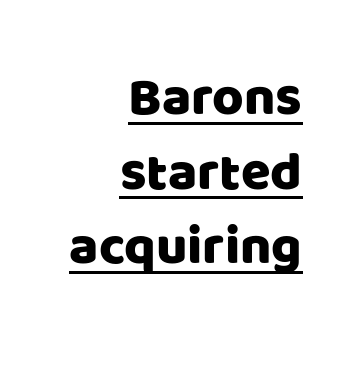
The image shows 54 px sans-serif type, upright; set right-aligned, normal line spacing (1.38x), normal letter spacing, underlined; low stroke contrast and a large x-height.
